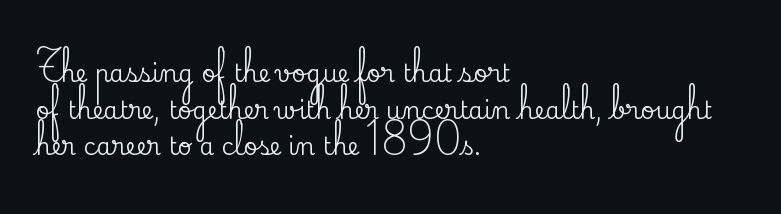
The image shows 24 px text type, upright; set left-aligned, normal line spacing (1.53x), normal letter spacing, not underlined.
